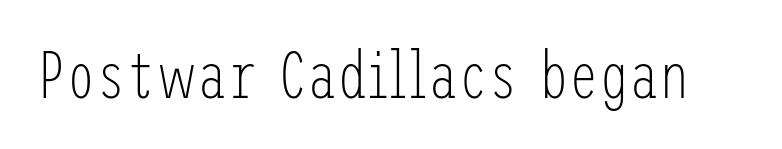
The image shows 67 px light, condensed sans-serif type, upright; set normal letter spacing, not underlined; low stroke contrast and a medium x-height.
